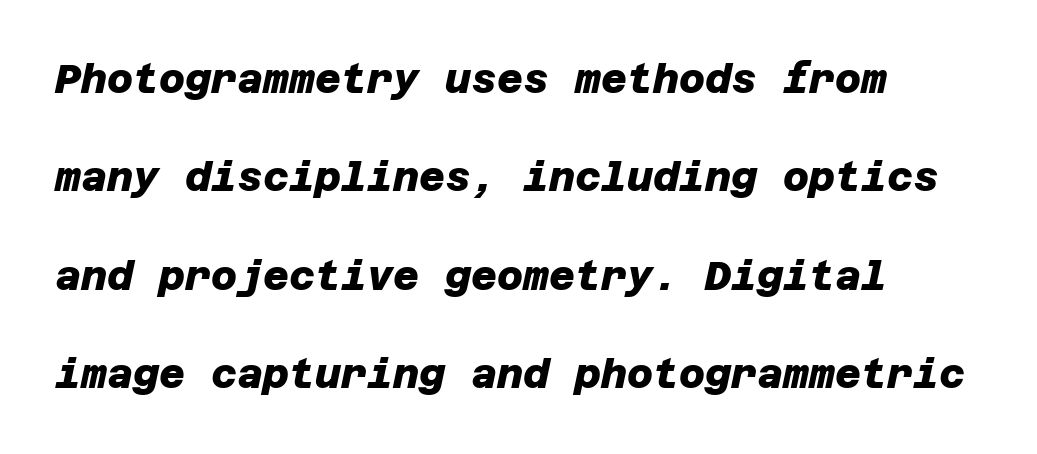
{"serif": "no", "bold": "yes", "weight": "heavy", "width": "normal", "stroke_contrast": "low", "x_height": "large", "underline": "no", "align": "left", "line_spacing": "loose", "line_spacing_ratio": 2.46, "letter_spacing": "normal", "letter_spacing_em": 0.0, "glyph_px": 40}
